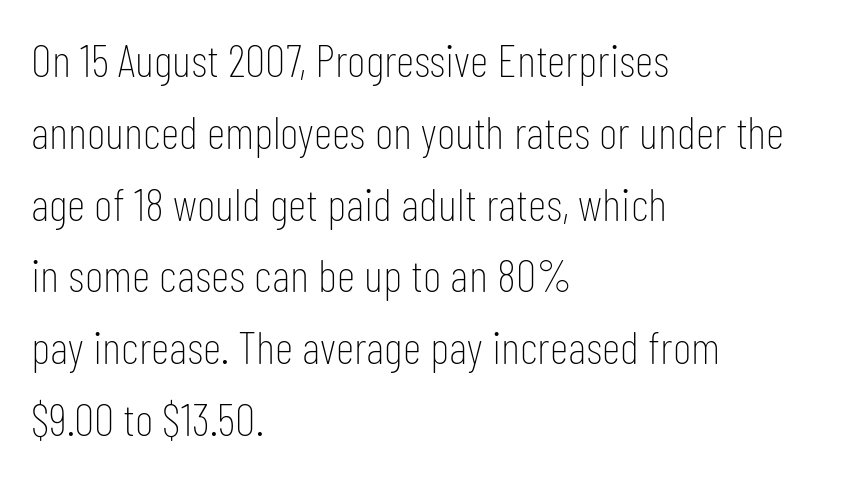
Q: Is the text bold? A: No.
Q: Is the text italic (slanted)? A: No, it is upright.
Q: Is the typeface a serif or a sans-serif typeface? A: Sans-serif.
Q: Is the text underlined? A: No.
Q: How is the paragraph aligned? A: Left-aligned.
Q: Is the spacing between letters normal or unusually wide? A: Normal.
Q: Is the spacing between lines tight, normal or loose? A: Normal.
Q: Width (condensed, normal, or wide)? A: Condensed.
Q: Stroke contrast? A: Low.
Q: x-height? A: Medium.
Q: Monospaced? A: No.
